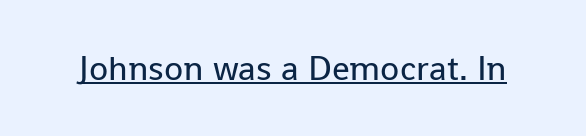
Q: Is the text bold? A: No.
Q: Is the text italic (slanted)? A: No, it is upright.
Q: Is the typeface a serif or a sans-serif typeface? A: Sans-serif.
Q: Is the text underlined? A: Yes.
Q: Is the spacing between letters normal or unusually wide? A: Normal.
Q: Width (condensed, normal, or wide)? A: Normal.
Q: Stroke contrast? A: Low.
Q: x-height? A: Medium.
Q: Monospaced? A: No.
